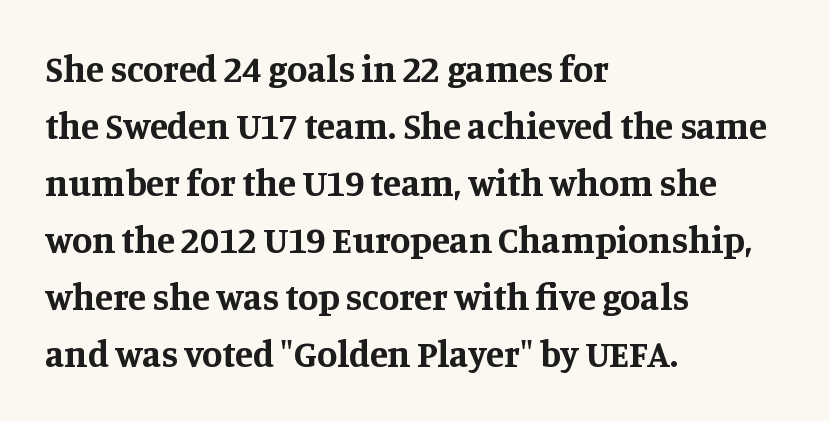
The image shows 37 px bold serif type, upright; set left-aligned, normal line spacing (1.54x), normal letter spacing, not underlined; medium stroke contrast and a large x-height.
